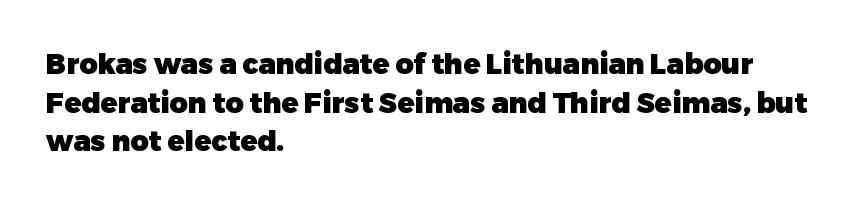
Q: Is the text bold? A: Yes.
Q: Is the text italic (slanted)? A: No, it is upright.
Q: Is the typeface a serif or a sans-serif typeface? A: Sans-serif.
Q: Is the text underlined? A: No.
Q: How is the paragraph aligned? A: Left-aligned.
Q: Is the spacing between letters normal or unusually wide? A: Normal.
Q: Is the spacing between lines tight, normal or loose? A: Normal.
Q: Width (condensed, normal, or wide)? A: Normal.
Q: Stroke contrast? A: Low.
Q: x-height? A: Medium.
Q: Monospaced? A: No.
